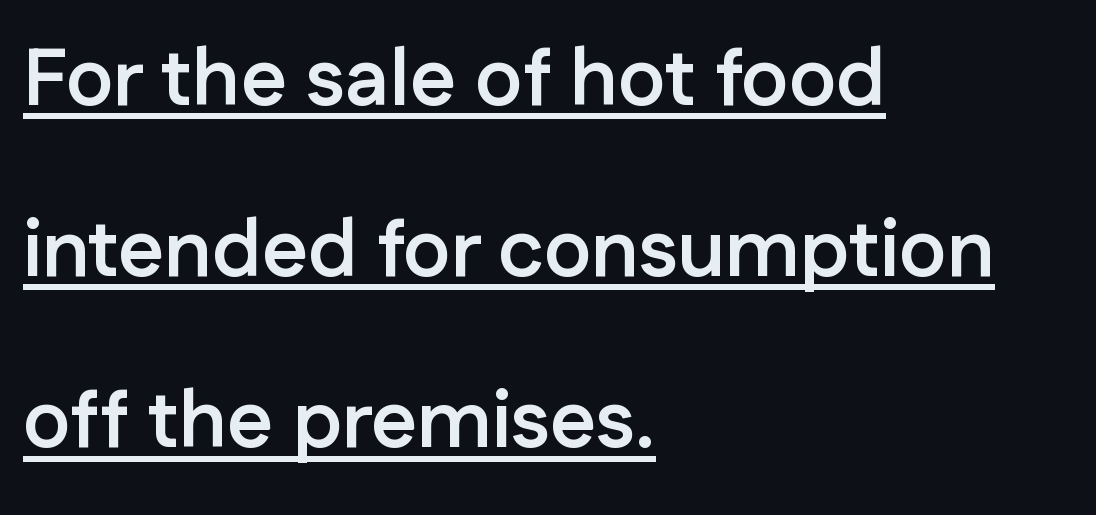
The image shows 80 px semibold sans-serif type, upright; set left-aligned, loose line spacing (2.14x), normal letter spacing, underlined; low stroke contrast and a medium x-height.
